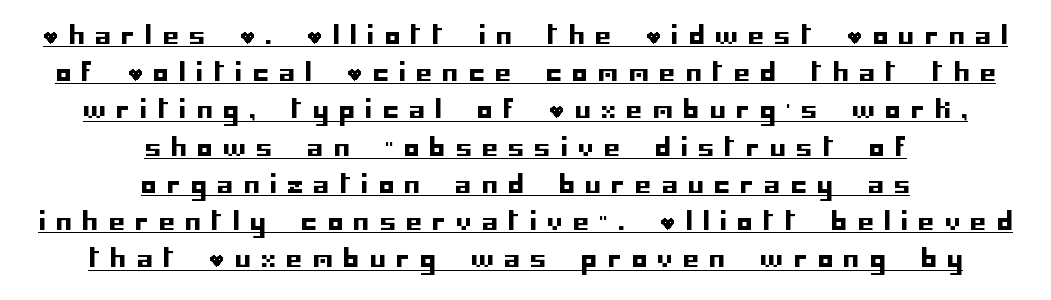
{"italic": "no", "underline": "yes", "align": "center", "line_spacing": "normal", "line_spacing_ratio": 1.49, "letter_spacing": "wide", "letter_spacing_em": 0.43, "glyph_px": 25}
